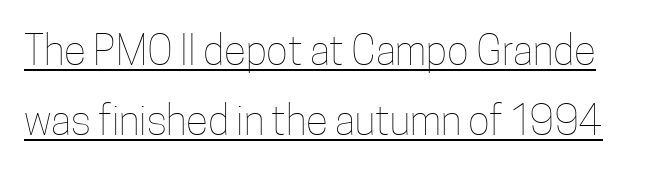
{"italic": "no", "bold": "no", "weight": "thin", "width": "condensed", "stroke_contrast": "low", "x_height": "medium", "monospaced": "no", "underline": "yes", "line_spacing_ratio": 1.71, "letter_spacing": "normal", "letter_spacing_em": 0.0, "glyph_px": 41}
